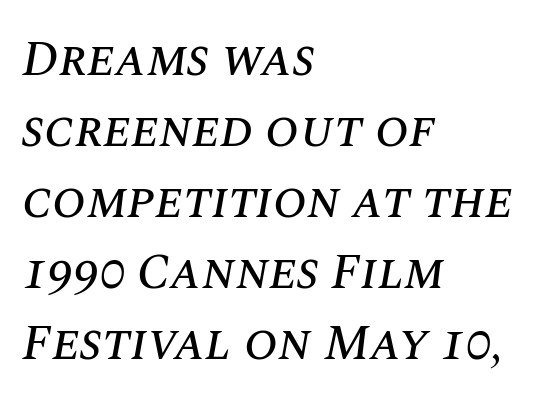
The image shows 50 px text type, italic (leaning right); set left-aligned, normal line spacing (1.42x), normal letter spacing, not underlined; medium stroke contrast and a large x-height.
